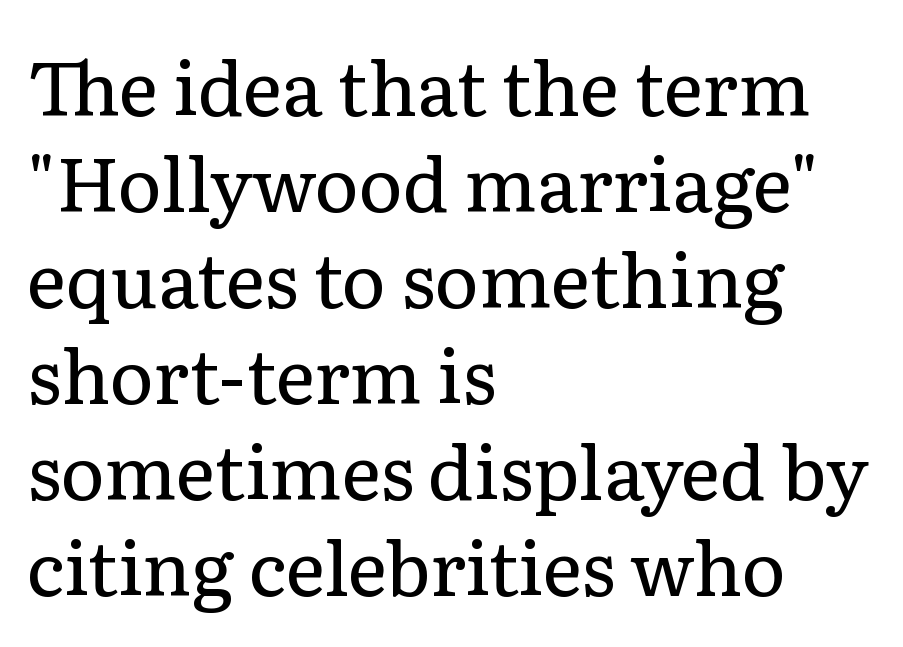
Q: Is the text bold? A: No.
Q: Is the text italic (slanted)? A: No, it is upright.
Q: Is the typeface a serif or a sans-serif typeface? A: Serif.
Q: Is the text underlined? A: No.
Q: How is the paragraph aligned? A: Left-aligned.
Q: Is the spacing between letters normal or unusually wide? A: Normal.
Q: Is the spacing between lines tight, normal or loose? A: Normal.
Q: Width (condensed, normal, or wide)? A: Normal.
Q: Stroke contrast? A: Low.
Q: x-height? A: Medium.
Q: Monospaced? A: No.
